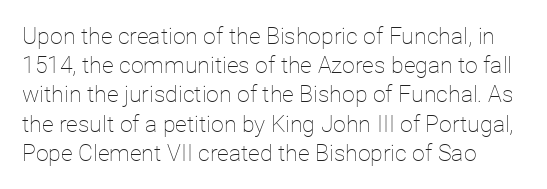
The image shows 23 px text type, upright; set normal line spacing (1.27x), normal letter spacing, not underlined.
